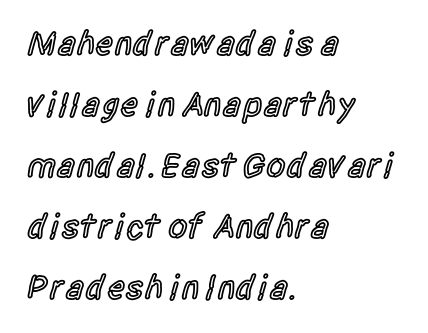
{"serif": "no", "bold": "semi", "weight": "semibold", "width": "condensed", "x_height": "large", "monospaced": "no", "underline": "no", "align": "left", "line_spacing_ratio": 1.74, "letter_spacing": "normal", "letter_spacing_em": 0.0, "glyph_px": 35}
